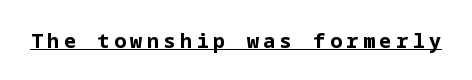
The image shows 20 px bold type, upright; set unusually wide letter spacing (+0.23 em), underlined.
